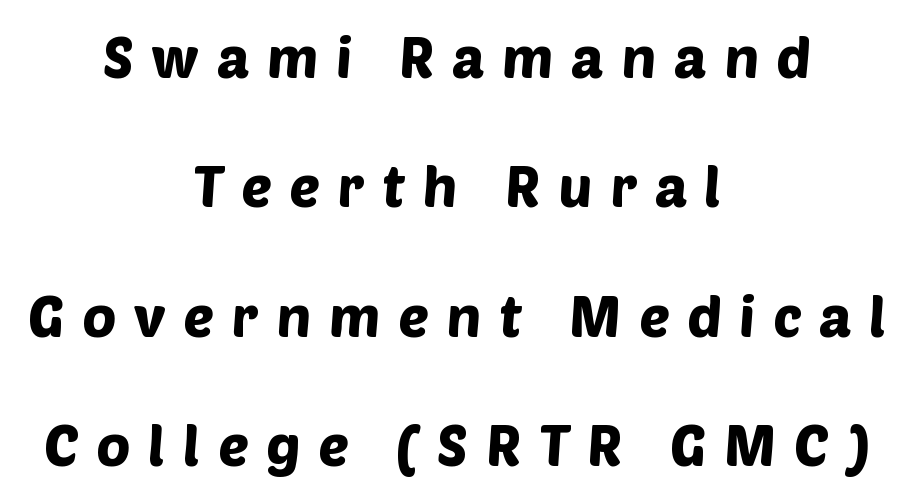
Does the copy run flush right? No — it is centered line by line. Horizontal bands of white between lines are thick stripes. Words float on clear page, feet unadorned. Honestly, the letter spacing is so wide it's the main thing you notice. The type family on display is of the sans-serif kind. Proportional: the letters do not fall into vertical columns.
